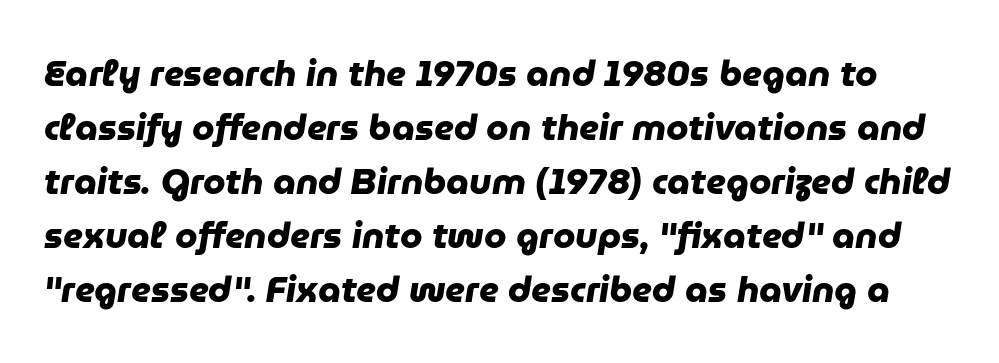
{"serif": "no", "bold": "yes", "weight": "heavy", "width": "normal", "stroke_contrast": "low", "x_height": "medium", "monospaced": "no", "underline": "no", "line_spacing": "normal", "line_spacing_ratio": 1.5, "letter_spacing": "normal", "letter_spacing_em": 0.0, "glyph_px": 36}
